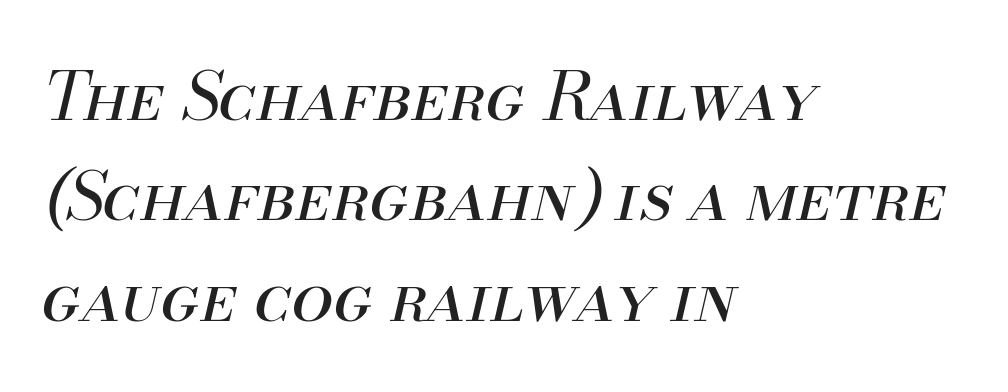
This block has exactly the height ordinary leading produces. These lines stack with their left ends in a neat column. Each letter keeps its own natural width here, so spacing adapts to shape. You can tell it's italic because the verticals aren't actually vertical. These glyphs show unthickened strokes, regular width or finer. The type is set solid horizontally, with unmodified tracking.
